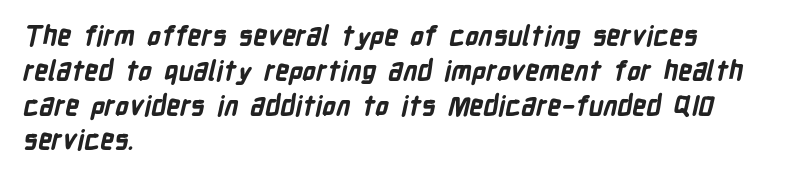
{"bold": "yes", "underline": "no", "align": "left", "line_spacing": "normal", "line_spacing_ratio": 1.29, "letter_spacing": "normal", "letter_spacing_em": 0.0, "glyph_px": 27}
